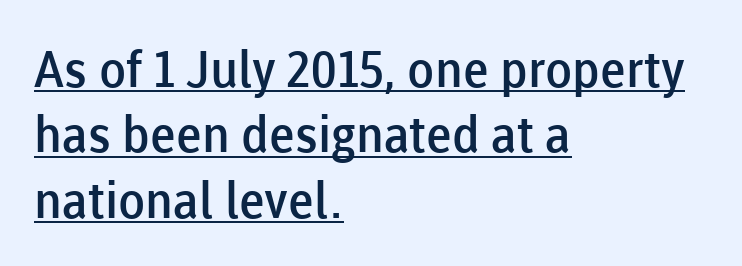
{"serif": "no", "italic": "no", "bold": "semi", "weight": "semibold", "width": "normal", "stroke_contrast": "low", "x_height": "medium", "monospaced": "no", "underline": "yes", "align": "left", "line_spacing": "normal", "line_spacing_ratio": 1.31, "letter_spacing": "normal", "letter_spacing_em": 0.0, "glyph_px": 50}
